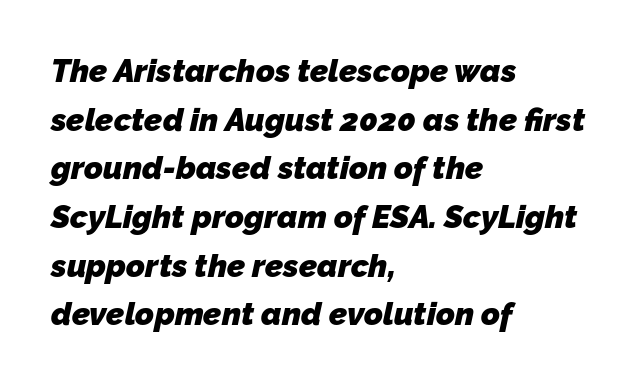
Q: Is the text bold? A: Yes.
Q: Is the typeface a serif or a sans-serif typeface? A: Sans-serif.
Q: Is the text underlined? A: No.
Q: How is the paragraph aligned? A: Left-aligned.
Q: Is the spacing between letters normal or unusually wide? A: Normal.
Q: Is the spacing between lines tight, normal or loose? A: Normal.
Q: Width (condensed, normal, or wide)? A: Normal.
Q: Stroke contrast? A: Low.
Q: x-height? A: Medium.
Q: Monospaced? A: No.
